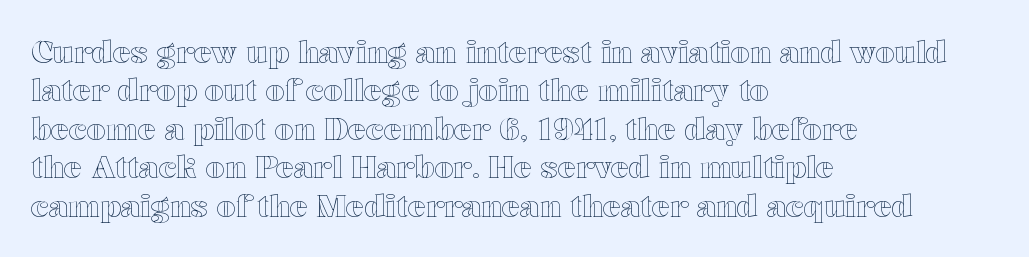
The image shows 30 px wide type, upright; set left-aligned, normal line spacing (1.28x), normal letter spacing, not underlined; a medium x-height.
